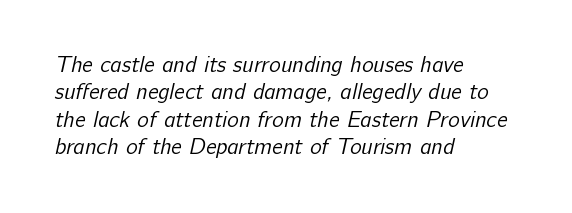
{"bold": "no", "underline": "no", "align": "left", "line_spacing_ratio": 1.24, "letter_spacing": "normal", "letter_spacing_em": 0.0, "glyph_px": 22}
